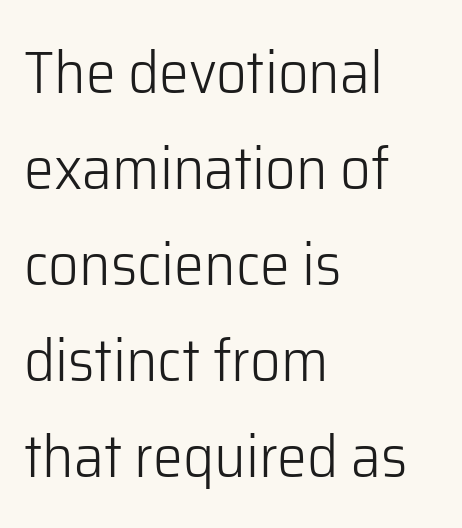
Q: Is the text bold? A: No.
Q: Is the text italic (slanted)? A: No, it is upright.
Q: Is the typeface a serif or a sans-serif typeface? A: Sans-serif.
Q: Is the text underlined? A: No.
Q: How is the paragraph aligned? A: Left-aligned.
Q: Is the spacing between letters normal or unusually wide? A: Normal.
Q: Is the spacing between lines tight, normal or loose? A: Normal.
Q: Width (condensed, normal, or wide)? A: Normal.
Q: Stroke contrast? A: Low.
Q: x-height? A: Medium.
Q: Monospaced? A: No.
